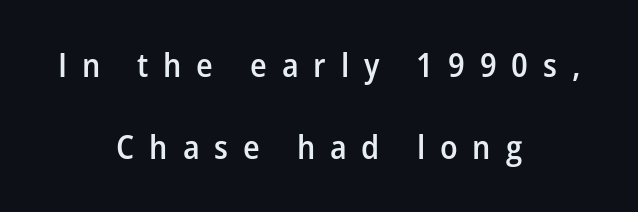
The glyphs are unaccompanied by any horizontal stroke below them. Where is the straight margin? There isn't one; the lines are centered. Do the characters align in a grid? No, the font is proportional. A somewhat darkened texture: the type is semibold rather than bold. Reading down the column, the eye jumps a long way to each next line.
